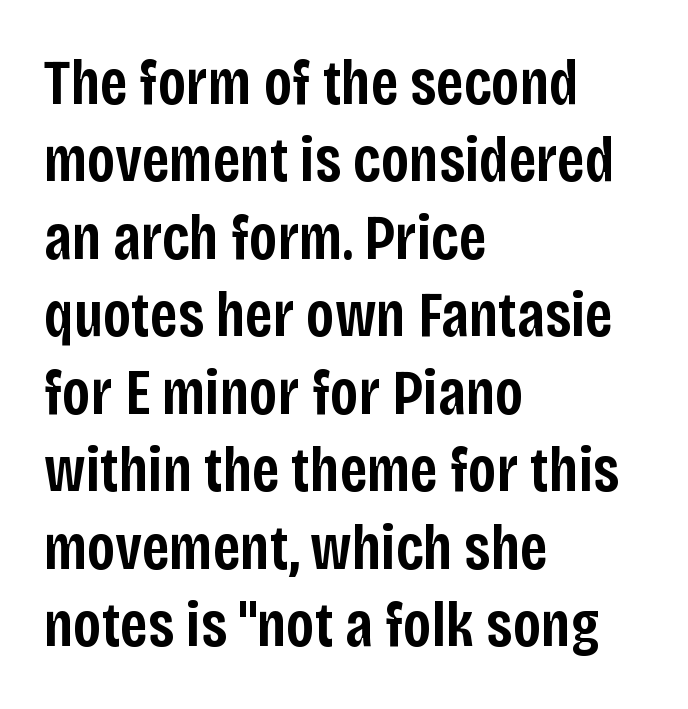
If you drew a ruler down the left edge, every line would touch it. These lines are rendered in a variable-pitch font. The specimen reads as upright at a glance. The space beneath each line is pristine and unruled.
